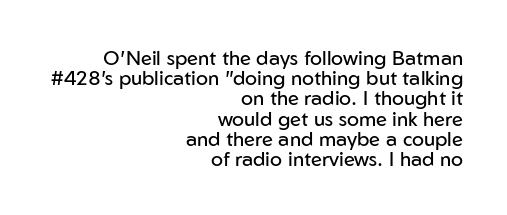
{"italic": "no", "bold": "no", "underline": "no", "align": "right", "line_spacing": "tight", "line_spacing_ratio": 1.01, "letter_spacing": "normal", "letter_spacing_em": 0.0, "glyph_px": 20}
